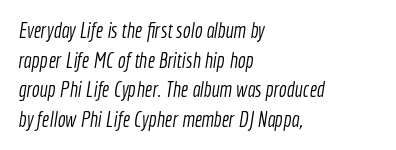
Q: Is the text bold? A: No.
Q: Is the text underlined? A: No.
Q: How is the paragraph aligned? A: Left-aligned.
Q: Is the spacing between letters normal or unusually wide? A: Normal.
Q: Is the spacing between lines tight, normal or loose? A: Normal.
